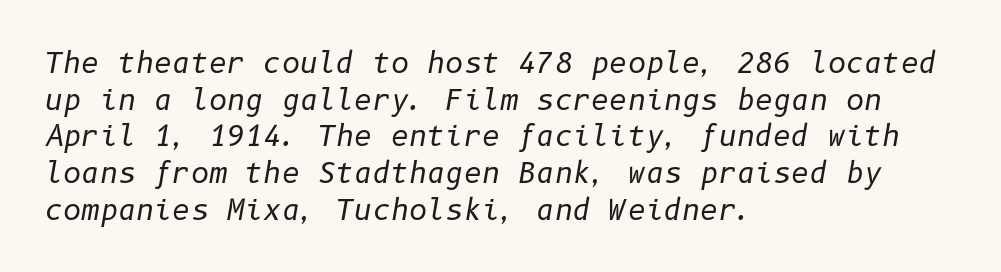
Q: Is the text bold? A: No.
Q: Is the text italic (slanted)? A: Yes, it leans right by about 10 degrees.
Q: Is the text underlined? A: No.
Q: How is the paragraph aligned? A: Left-aligned.
Q: Is the spacing between letters normal or unusually wide? A: Normal.
Q: Is the spacing between lines tight, normal or loose? A: Normal.
Q: Width (condensed, normal, or wide)? A: Normal.
Q: Stroke contrast? A: Low.
Q: x-height? A: Medium.
